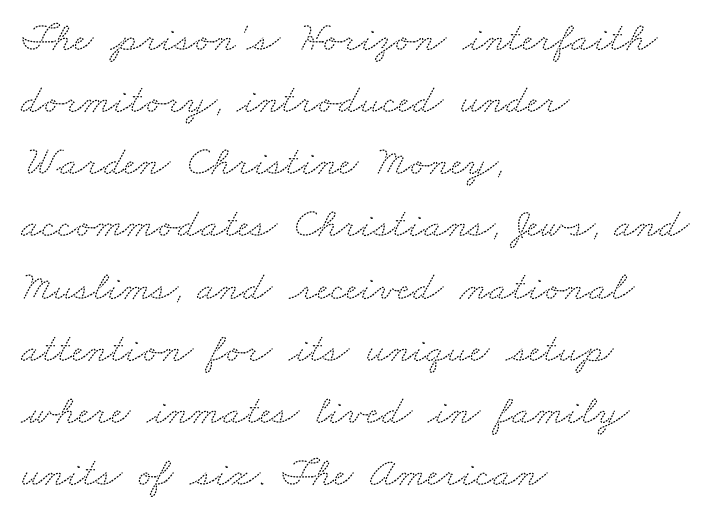
{"serif": "yes", "width": "wide", "stroke_contrast": "medium", "x_height": "small", "monospaced": "no", "underline": "no", "align": "left", "line_spacing": "normal", "line_spacing_ratio": 1.48, "letter_spacing": "normal", "letter_spacing_em": 0.0, "glyph_px": 42}
